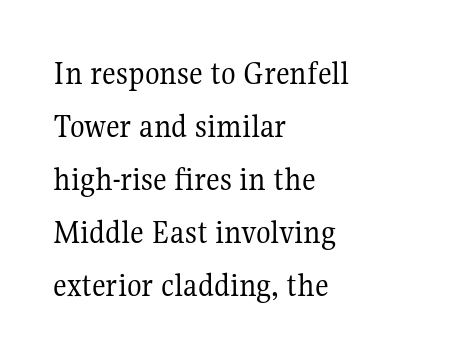
The image shows 34 px regular-weight serif type, upright; set left-aligned, normal line spacing (1.56x), normal letter spacing, not underlined; medium stroke contrast and a medium x-height.
